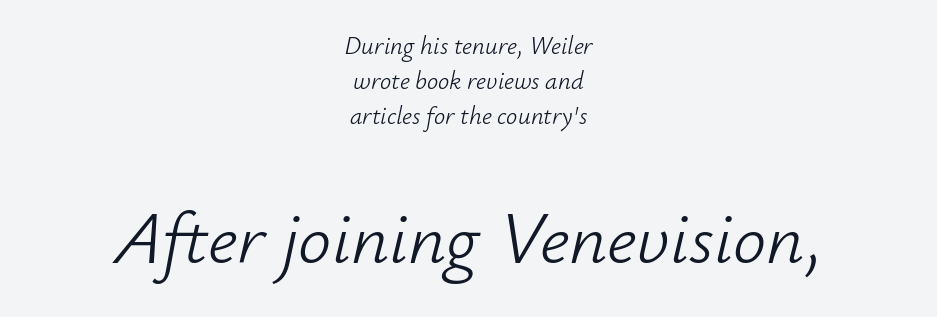
Q: Is the text bold? A: No.
Q: Is the text italic (slanted)? A: Yes, it leans right by about 12 degrees.
Q: Is the text underlined? A: No.
Q: How is the paragraph aligned? A: Centered.
Q: Is the spacing between letters normal or unusually wide? A: Normal.
Q: Is the spacing between lines tight, normal or loose? A: Normal.
Q: Which block of text is set in a larger size, the first (top) or the second (bottom)? A: The second (bottom) one.
Q: Width (condensed, normal, or wide)? A: Normal.
Q: Stroke contrast? A: Low.
Q: x-height? A: Small.
Q: Monospaced? A: No.
